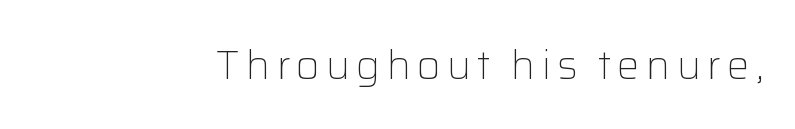
Q: Is the text bold? A: No.
Q: Is the text italic (slanted)? A: No, it is upright.
Q: Is the typeface a serif or a sans-serif typeface? A: Sans-serif.
Q: Is the text underlined? A: No.
Q: How is the paragraph aligned? A: Right-aligned.
Q: Width (condensed, normal, or wide)? A: Normal.
Q: Stroke contrast? A: Low.
Q: x-height? A: Medium.
Q: Monospaced? A: No.
